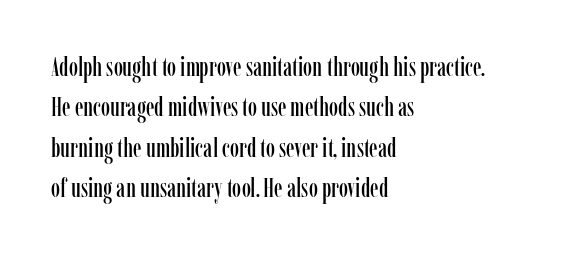
The image shows 26 px text type, upright; set left-aligned, normal line spacing (1.55x), normal letter spacing, not underlined.
